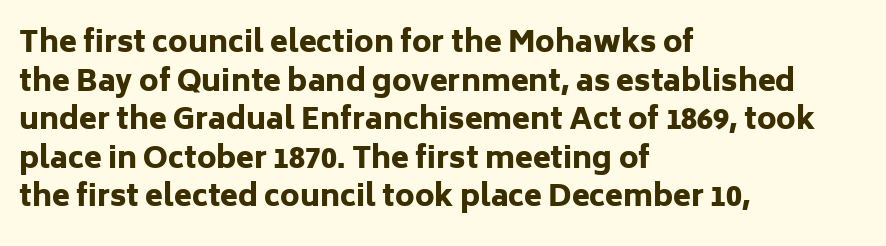
Only glyphs here, with clear space below each row. Between one letter and the next there's only the usual sliver of space. Notice how the stems are strictly vertical — no italics here. Is the block centered? No — it sits flush against the left margin. How heavy is the stroke? Heavy — this is a bold. The line-height multiplier appears to be the usual default.
